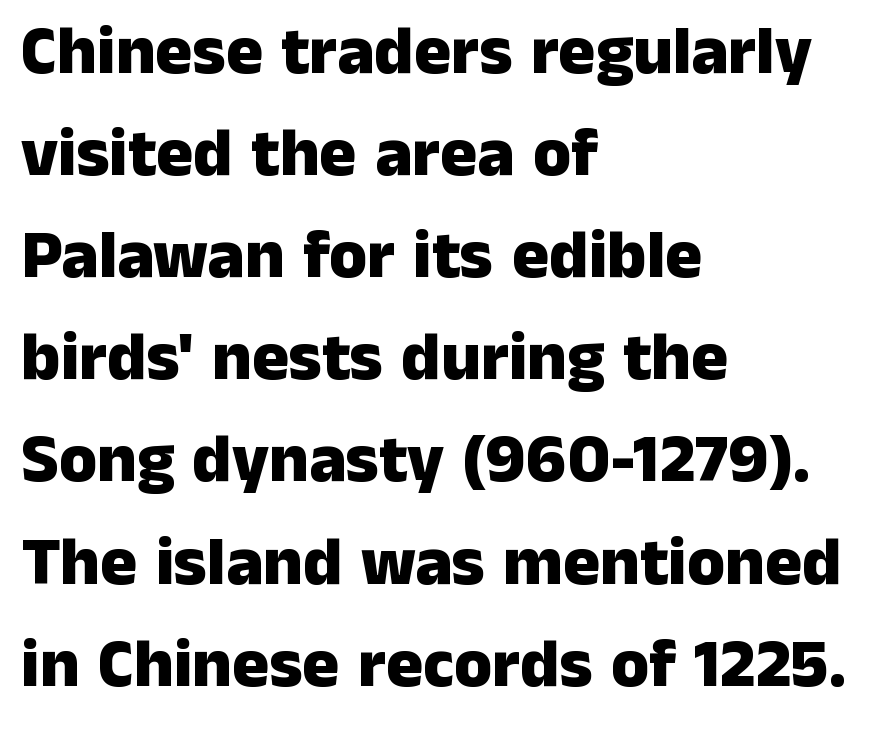
Q: Is the text bold? A: Yes.
Q: Is the text italic (slanted)? A: No, it is upright.
Q: Is the typeface a serif or a sans-serif typeface? A: Sans-serif.
Q: Is the text underlined? A: No.
Q: How is the paragraph aligned? A: Left-aligned.
Q: Is the spacing between letters normal or unusually wide? A: Normal.
Q: Is the spacing between lines tight, normal or loose? A: Normal.
Q: Width (condensed, normal, or wide)? A: Normal.
Q: Stroke contrast? A: Low.
Q: x-height? A: Medium.
Q: Monospaced? A: No.
